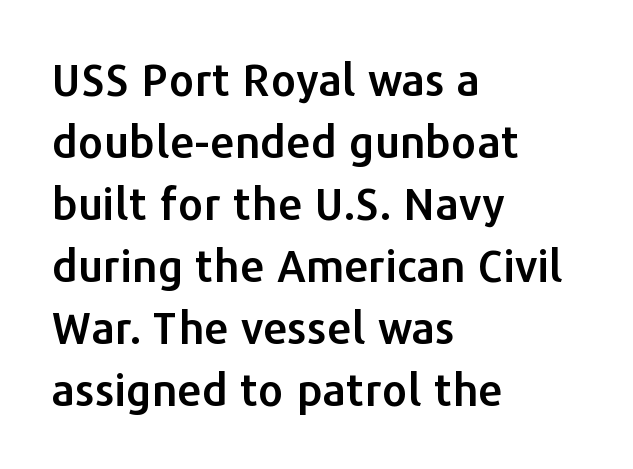
Q: Is the text italic (slanted)? A: No, it is upright.
Q: Is the typeface a serif or a sans-serif typeface? A: Sans-serif.
Q: Is the text underlined? A: No.
Q: How is the paragraph aligned? A: Left-aligned.
Q: Is the spacing between letters normal or unusually wide? A: Normal.
Q: Is the spacing between lines tight, normal or loose? A: Normal.
Q: Width (condensed, normal, or wide)? A: Normal.
Q: Stroke contrast? A: Low.
Q: x-height? A: Medium.
Q: Monospaced? A: No.
